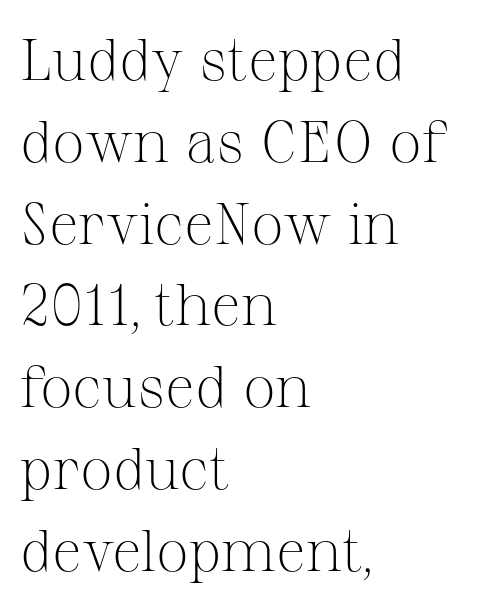
{"serif": "yes", "italic": "no", "bold": "no", "weight": "light", "width": "normal", "stroke_contrast": "medium", "x_height": "medium", "monospaced": "no", "underline": "no", "align": "left", "line_spacing": "normal", "line_spacing_ratio": 1.41, "letter_spacing": "normal", "letter_spacing_em": 0.0, "glyph_px": 58}
